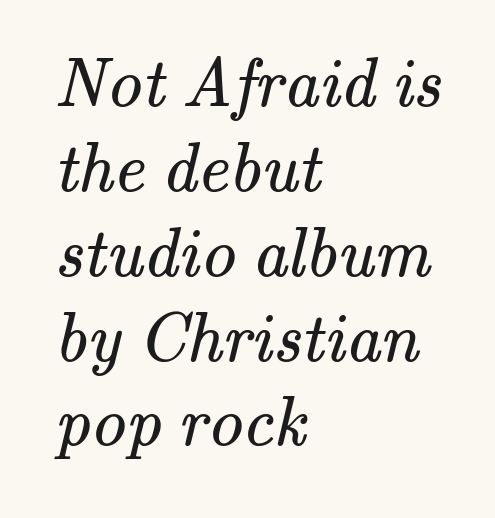
Q: Is the text bold? A: No.
Q: Is the typeface a serif or a sans-serif typeface? A: Serif.
Q: Is the text underlined? A: No.
Q: How is the paragraph aligned? A: Left-aligned.
Q: Is the spacing between letters normal or unusually wide? A: Normal.
Q: Width (condensed, normal, or wide)? A: Normal.
Q: Stroke contrast? A: Medium.
Q: x-height? A: Small.
Q: Monospaced? A: No.
